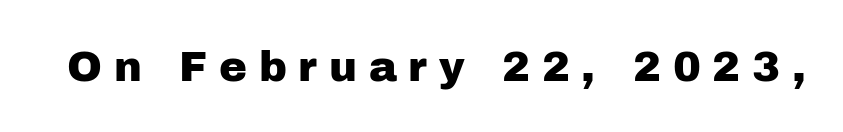
{"serif": "no", "italic": "no", "width": "normal", "stroke_contrast": "low", "x_height": "medium", "monospaced": "no", "underline": "no", "letter_spacing": "wide", "letter_spacing_em": 0.28, "glyph_px": 42}
